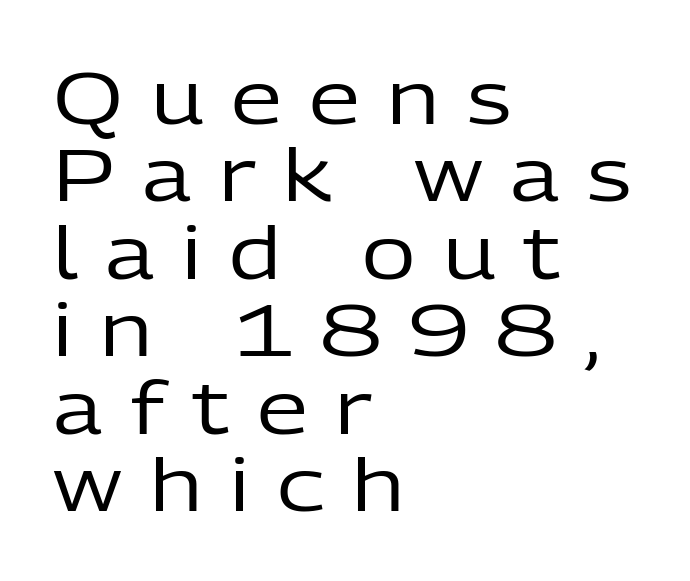
Rows of type sit shoulder to shoulder in the vertical direction. Stems and bowls with no extra thickness — not bold. Loose tracking; the words dissolve into strings of separated letters. You could not count columns in this text — the font is proportionally spaced. If you drew a line through each stem, it would be perfectly vertical. Notice how the passage keeps a crisp vertical edge on the left only.
